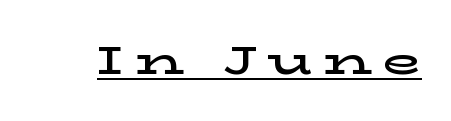
The image shows 39 px wide serif type, upright; set unusually wide letter spacing (+0.28 em), underlined; low stroke contrast and a medium x-height.
